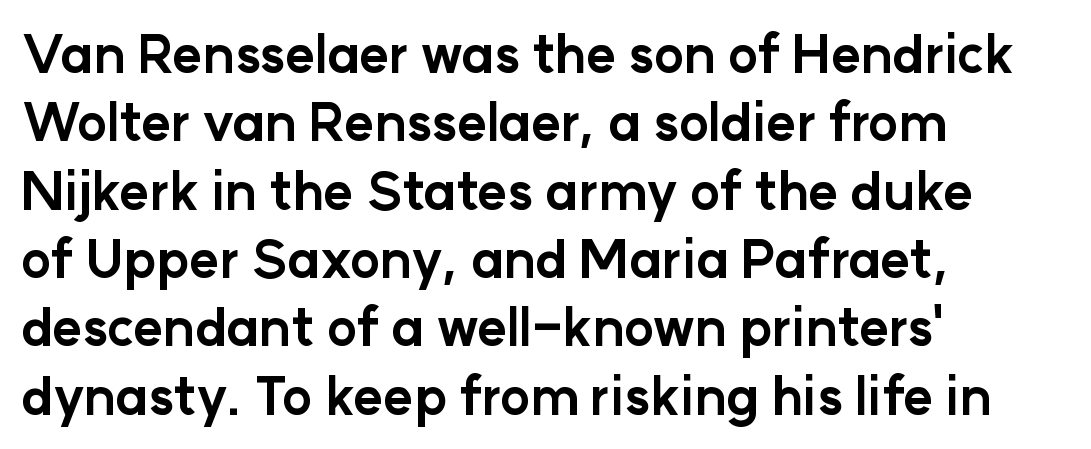
The image shows 51 px bold sans-serif type, upright; set left-aligned, normal line spacing (1.34x), normal letter spacing, not underlined; low stroke contrast and a medium x-height.
